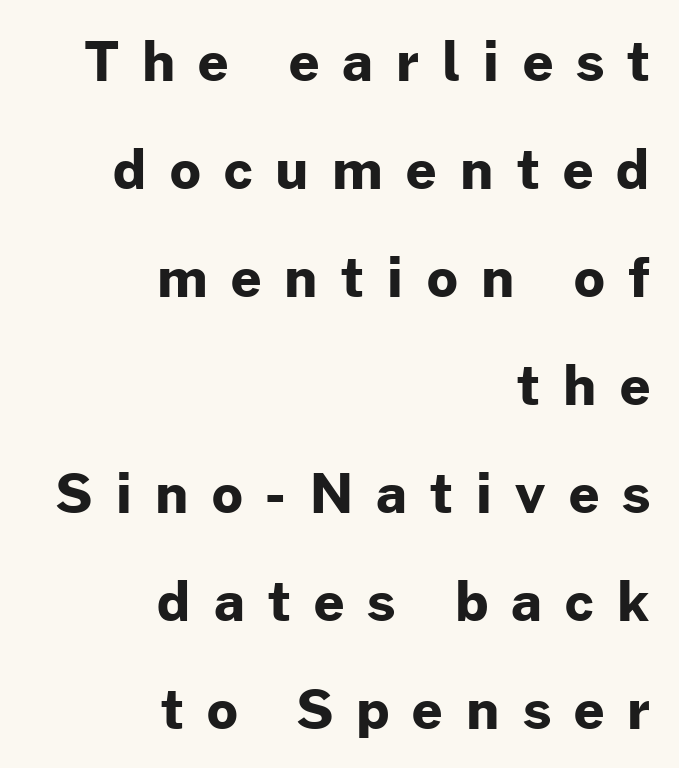
The image shows 54 px bold sans-serif type, upright; set right-aligned, loose line spacing (2.0x), unusually wide letter spacing (+0.43 em), not underlined; low stroke contrast and a medium x-height.
